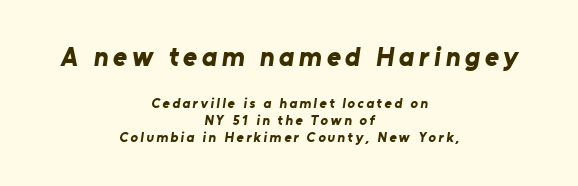
The image shows 27 px bold type; set centered, line spacing 1.2x, not underlined; the first (top) block is 1.93x larger.
